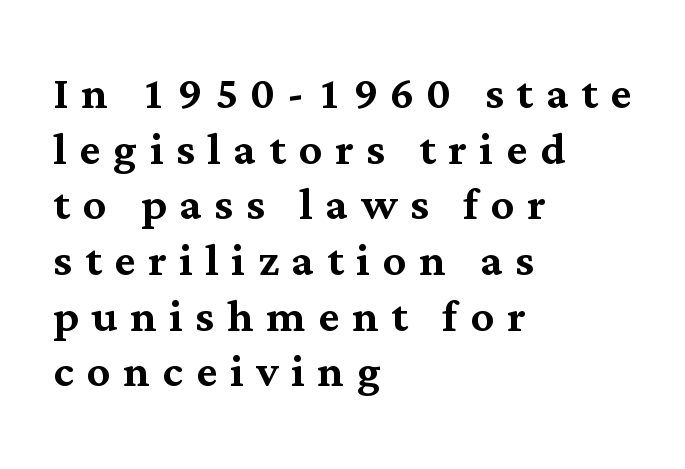
Q: Is the text italic (slanted)? A: No, it is upright.
Q: Is the typeface a serif or a sans-serif typeface? A: Serif.
Q: Is the text underlined? A: No.
Q: How is the paragraph aligned? A: Left-aligned.
Q: Is the spacing between letters normal or unusually wide? A: Unusually wide.
Q: Is the spacing between lines tight, normal or loose? A: Tight.
Q: Width (condensed, normal, or wide)? A: Normal.
Q: Stroke contrast? A: Medium.
Q: x-height? A: Medium.
Q: Monospaced? A: No.
